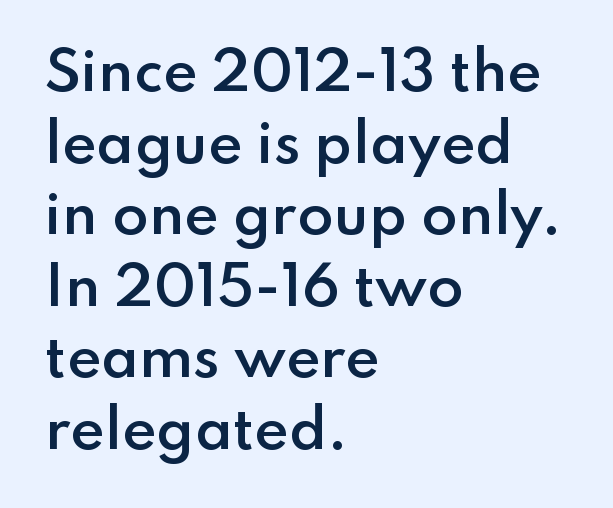
In terms of weight, the rendering is demibold, just under bold. Compared with typical paragraphs, the rows here are spaced about the same. Note: no serifs on the glyphs. A typesetter would call this proportional, since set widths differ per character. Tall strokes in this sample are plumb rather than angled.
